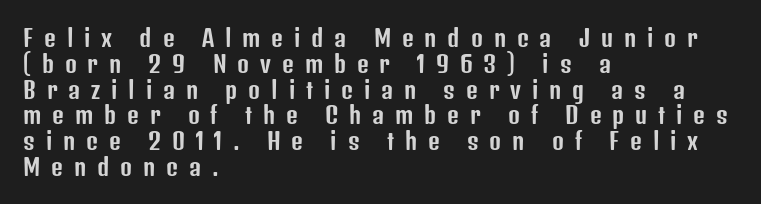
Words appear elongated and porous because spacing is wide. The foot of each line stays bare and open. Horizontally, the lines are justified to the leading edge only. How would I describe the line gaps? Narrow and economical. Unlike italic type, these characters show no tilt at all.
